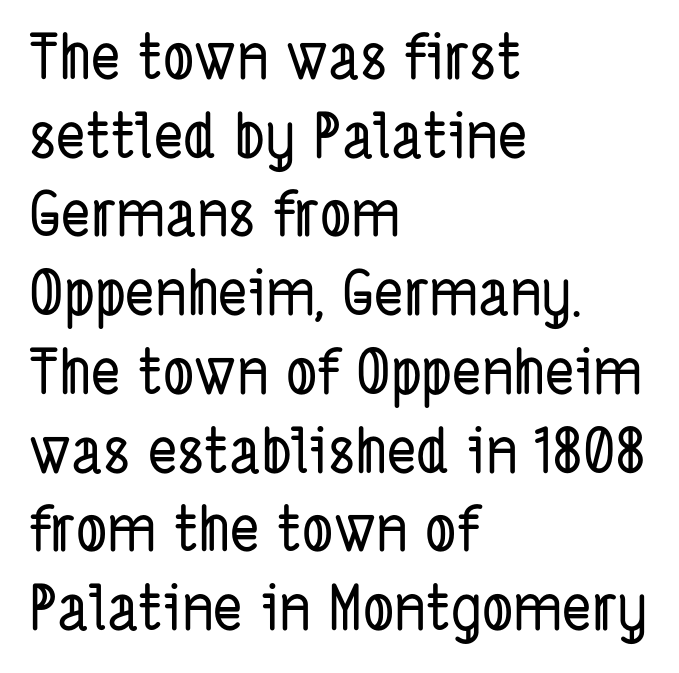
Q: Is the typeface a serif or a sans-serif typeface? A: Sans-serif.
Q: Is the text underlined? A: No.
Q: How is the paragraph aligned? A: Left-aligned.
Q: Is the spacing between letters normal or unusually wide? A: Normal.
Q: Is the spacing between lines tight, normal or loose? A: Normal.
Q: Width (condensed, normal, or wide)? A: Condensed.
Q: Stroke contrast? A: Low.
Q: x-height? A: Medium.
Q: Monospaced? A: No.
